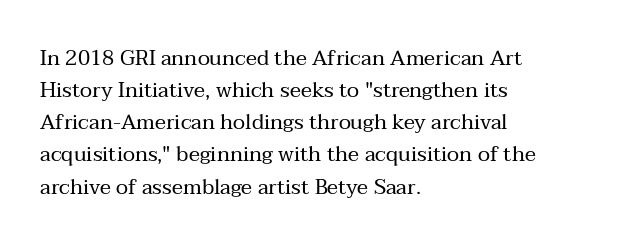
Q: Is the text bold? A: No.
Q: Is the text italic (slanted)? A: No, it is upright.
Q: Is the text underlined? A: No.
Q: How is the paragraph aligned? A: Left-aligned.
Q: Is the spacing between letters normal or unusually wide? A: Normal.
Q: Is the spacing between lines tight, normal or loose? A: Normal.
